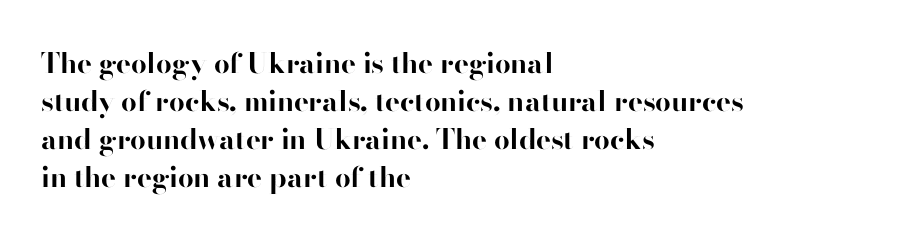
The image shows 28 px bold sans-serif type, upright; set left-aligned, normal line spacing (1.36x), normal letter spacing, not underlined; high stroke contrast and a small x-height.
